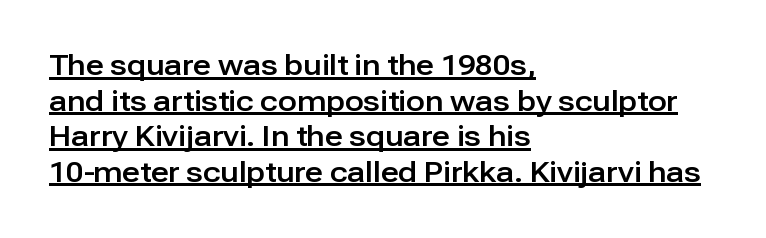
The image shows 28 px sans-serif type, upright; set left-aligned, normal line spacing (1.27x), normal letter spacing, underlined; low stroke contrast and a medium x-height.
